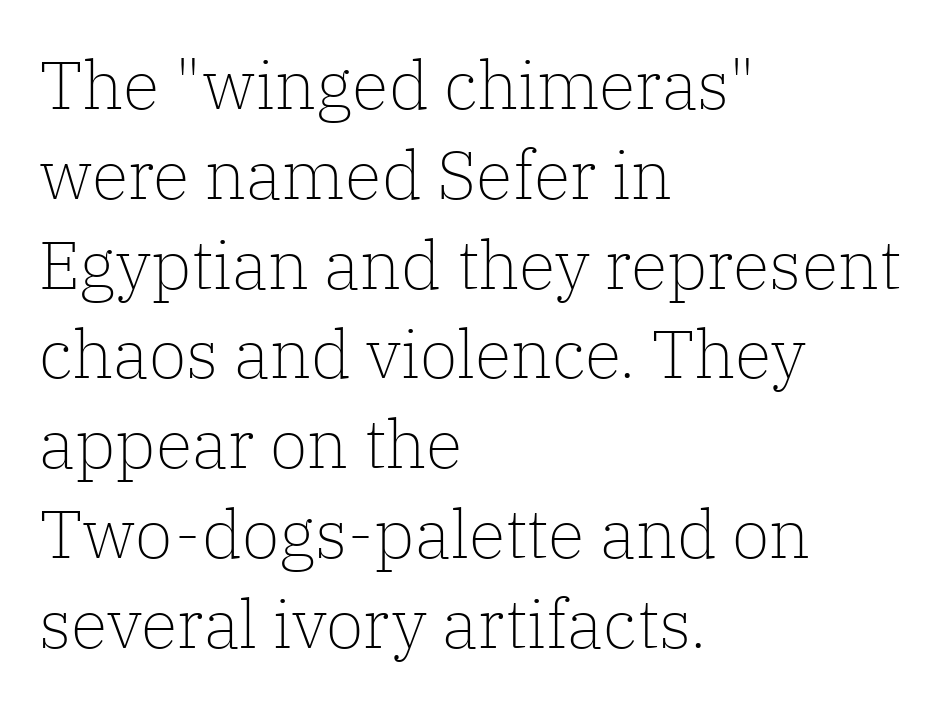
Honestly, the row spacing looks completely unremarkable. The strokes are not fattened; the text isn't bold. Unmarked baselines from the first word to the last. In terms of posture, this sample is upright.
